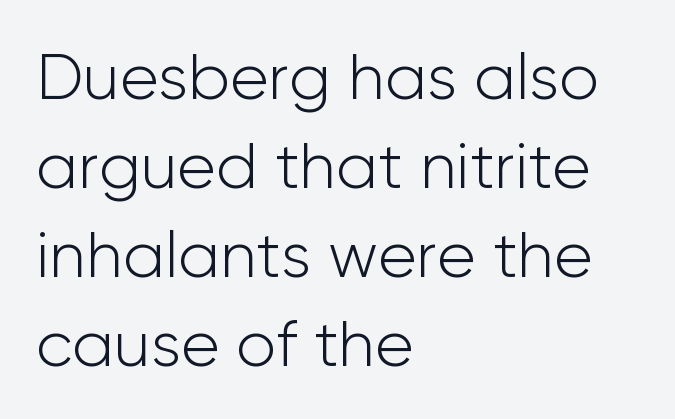
Q: Is the text bold? A: No.
Q: Is the text italic (slanted)? A: No, it is upright.
Q: Is the typeface a serif or a sans-serif typeface? A: Sans-serif.
Q: Is the text underlined? A: No.
Q: How is the paragraph aligned? A: Left-aligned.
Q: Is the spacing between letters normal or unusually wide? A: Normal.
Q: Is the spacing between lines tight, normal or loose? A: Normal.
Q: Width (condensed, normal, or wide)? A: Normal.
Q: Stroke contrast? A: Low.
Q: x-height? A: Medium.
Q: Monospaced? A: No.
